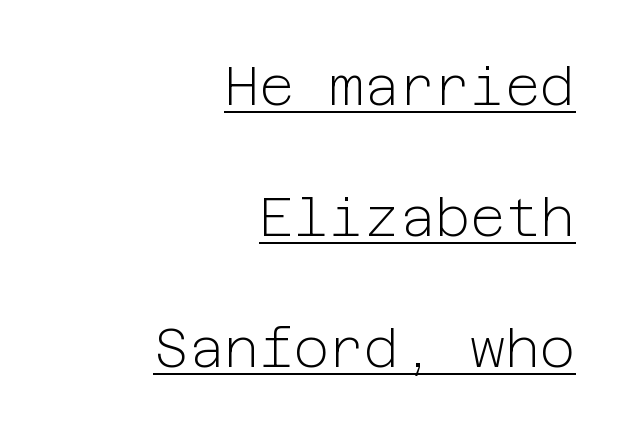
The image shows 54 px light sans-serif type, upright; set right-aligned, loose line spacing (2.43x), normal letter spacing, underlined; low stroke contrast and a medium x-height.
